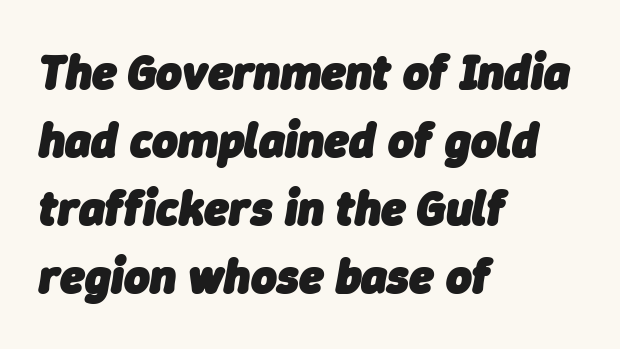
The image shows 49 px heavy type, italic (leaning right); set left-aligned, normal line spacing (1.39x), normal letter spacing, not underlined; low stroke contrast and a medium x-height.
